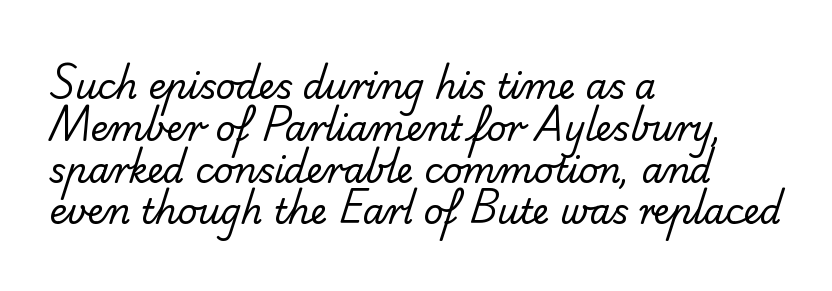
{"serif": "no", "bold": "no", "weight": "regular", "width": "normal", "stroke_contrast": "low", "x_height": "small", "monospaced": "no", "underline": "no", "align": "left", "line_spacing_ratio": 1.23, "letter_spacing": "normal", "letter_spacing_em": 0.0, "glyph_px": 34}
